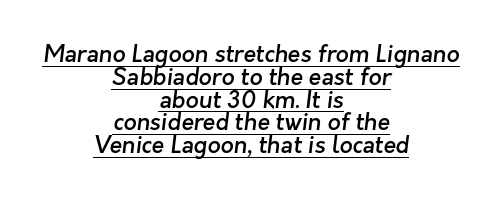
{"bold": "semi", "underline": "yes", "align": "center", "line_spacing": "tight", "line_spacing_ratio": 0.99, "letter_spacing": "normal", "letter_spacing_em": 0.0, "glyph_px": 23}
